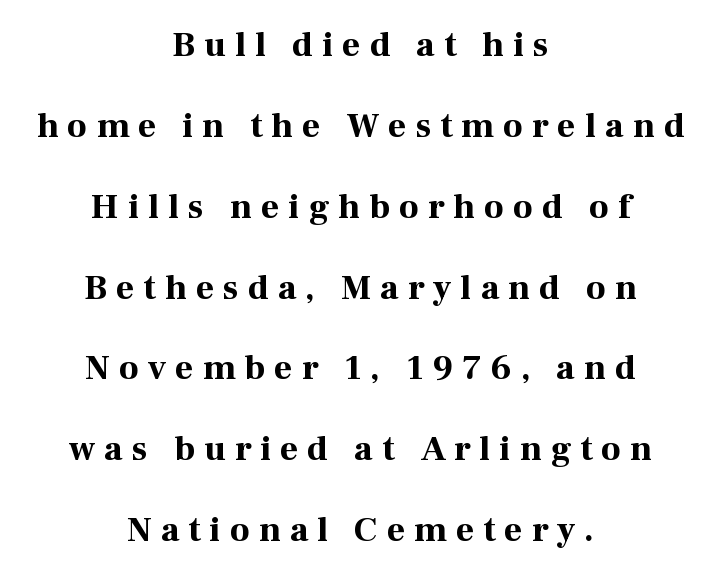
Check under the words: just untouched page. The font family rendered here belongs to the serif group. Is this a fixed-width face? No — the glyphs have proportional, varying widths. Short and long lines alike share a common midpoint. What weight is shown? A full bold with thick strokes. Observe the wide spacing: letters keep a clear distance from each other.
